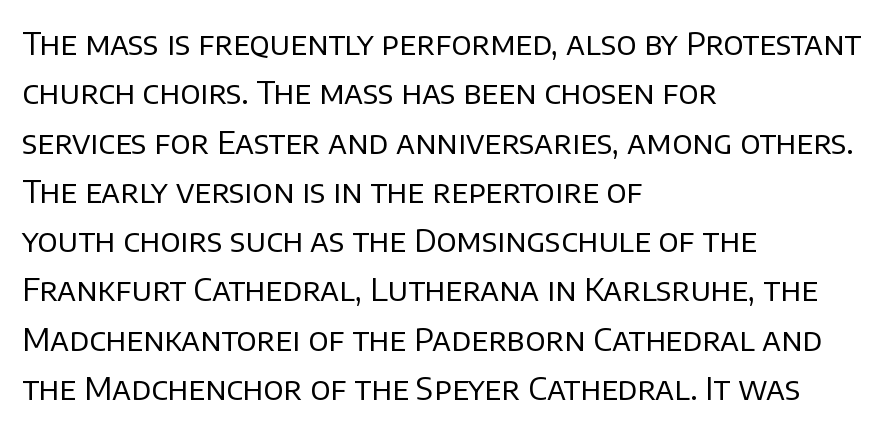
Q: Is the text bold? A: No.
Q: Is the text italic (slanted)? A: No, it is upright.
Q: Is the typeface a serif or a sans-serif typeface? A: Sans-serif.
Q: Is the text underlined? A: No.
Q: How is the paragraph aligned? A: Left-aligned.
Q: Is the spacing between letters normal or unusually wide? A: Normal.
Q: Is the spacing between lines tight, normal or loose? A: Normal.
Q: Width (condensed, normal, or wide)? A: Normal.
Q: Stroke contrast? A: Low.
Q: x-height? A: Large.
Q: Monospaced? A: No.
